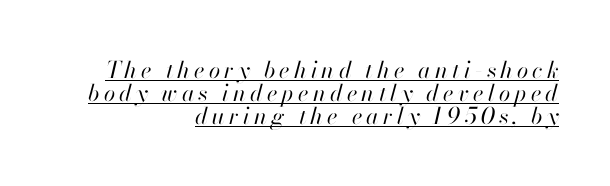
Q: Is the text bold? A: No.
Q: Is the text italic (slanted)? A: Yes, it leans right by about 13 degrees.
Q: Is the text underlined? A: Yes.
Q: How is the paragraph aligned? A: Right-aligned.
Q: Is the spacing between lines tight, normal or loose? A: Tight.
